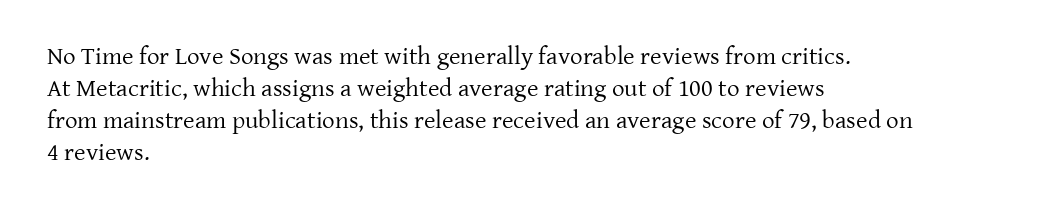
Glance below the letters and you will spot only blank space. The weight tops out at a normal text grade. Teacher's note: observe the even left margin — that is flush-left alignment. Interline gaps are of average width in this sample. In terms of posture, this sample is upright.
